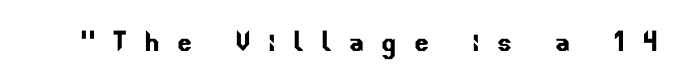
Honestly, the letter spacing is so wide it's the main thing you notice. Character widths vary here, with narrow letters taking less room than wide ones. Stroke terminals: plain, sans-serif. The area under the type is left untouched.
